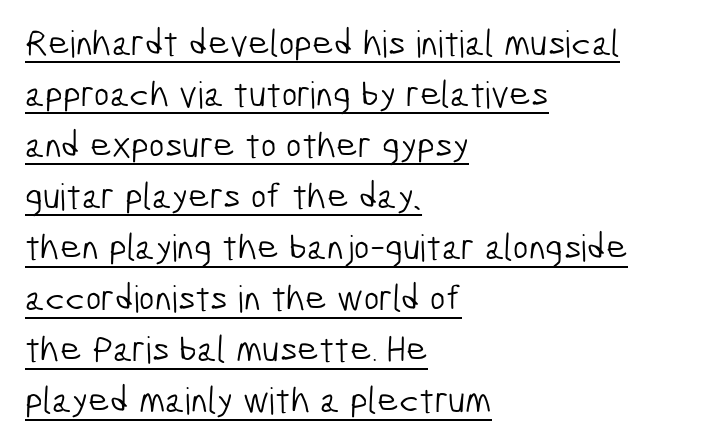
The image shows 37 px light, condensed sans-serif type; set left-aligned, normal line spacing (1.38x), normal letter spacing, underlined; low stroke contrast and a medium x-height.
